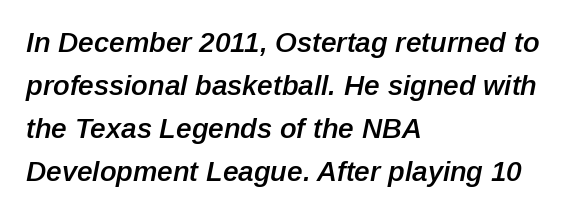
{"italic": "yes", "lean": "right", "slant_degrees": 12, "bold": "semi", "weight": "semibold", "width": "normal", "stroke_contrast": "low", "x_height": "medium", "monospaced": "no", "underline": "no", "align": "left", "line_spacing": "normal", "line_spacing_ratio": 1.53, "letter_spacing": "normal", "letter_spacing_em": 0.0, "glyph_px": 28}
